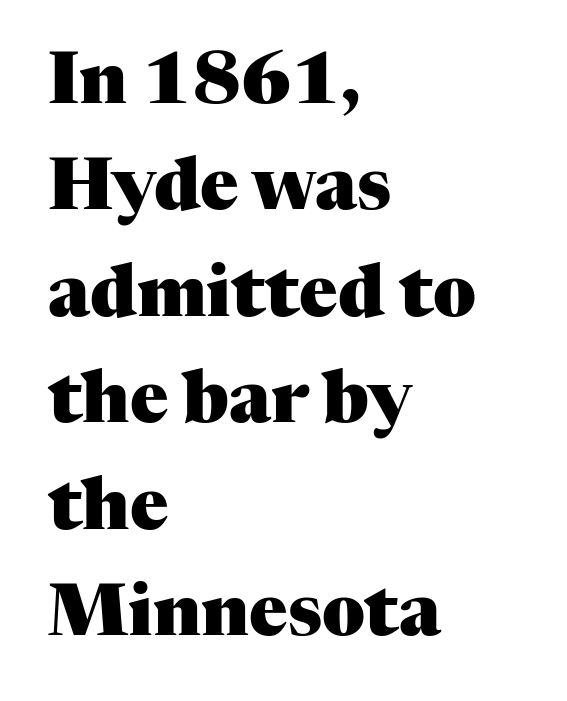
Q: Is the text bold? A: Yes.
Q: Is the text italic (slanted)? A: No, it is upright.
Q: Is the typeface a serif or a sans-serif typeface? A: Serif.
Q: Is the text underlined? A: No.
Q: How is the paragraph aligned? A: Left-aligned.
Q: Is the spacing between letters normal or unusually wide? A: Normal.
Q: Is the spacing between lines tight, normal or loose? A: Normal.
Q: Width (condensed, normal, or wide)? A: Normal.
Q: Stroke contrast? A: Medium.
Q: x-height? A: Medium.
Q: Monospaced? A: No.
